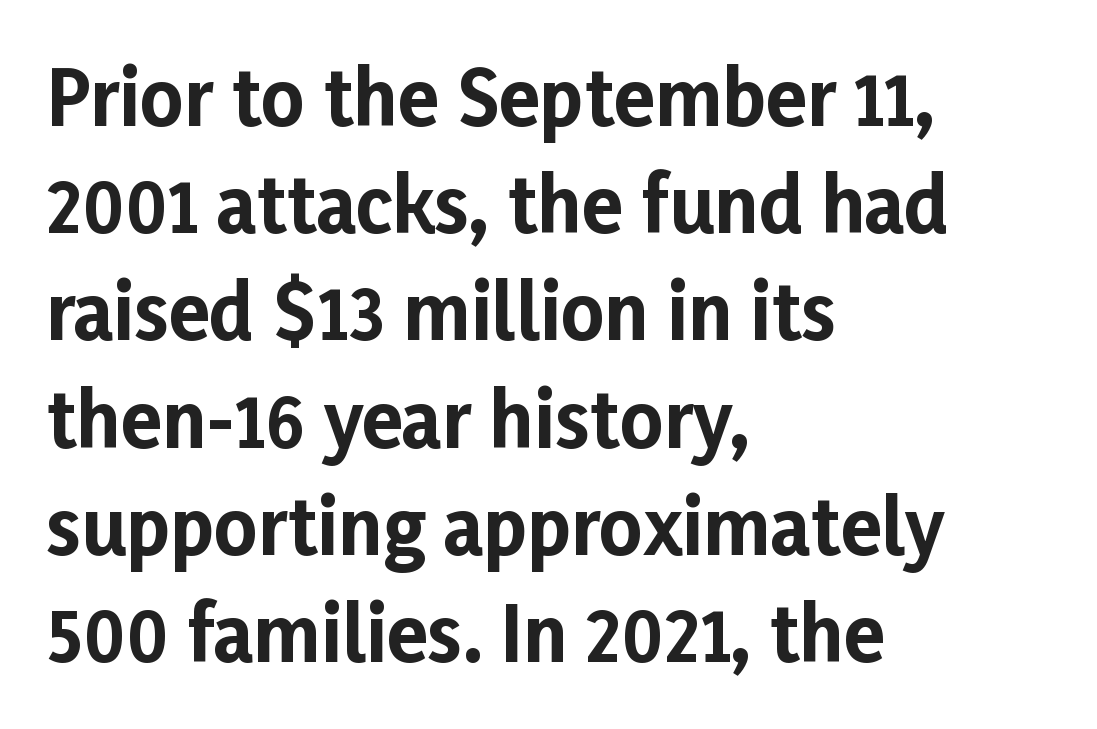
{"serif": "no", "italic": "no", "bold": "yes", "weight": "bold", "width": "normal", "stroke_contrast": "low", "x_height": "medium", "monospaced": "no", "underline": "no", "align": "left", "line_spacing": "normal", "line_spacing_ratio": 1.43, "letter_spacing": "normal", "letter_spacing_em": 0.0, "glyph_px": 75}
